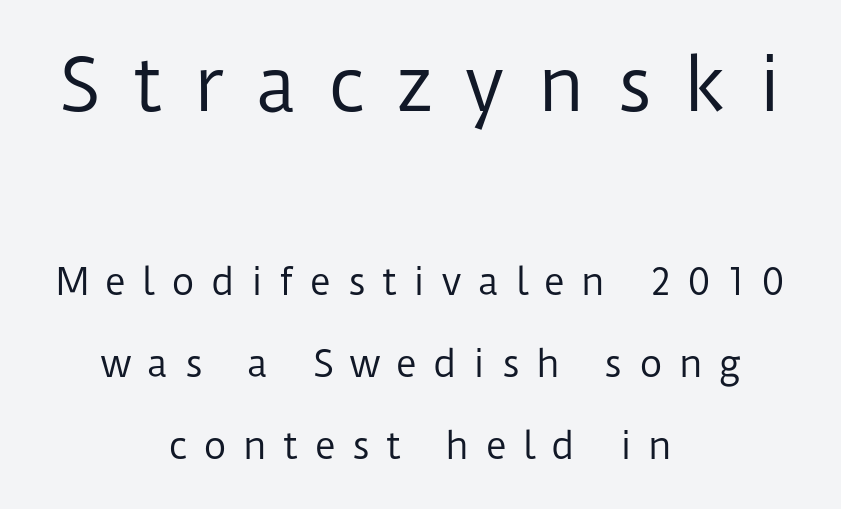
Q: Is the text bold? A: No.
Q: Is the text italic (slanted)? A: No, it is upright.
Q: Is the typeface a serif or a sans-serif typeface? A: Sans-serif.
Q: Is the text underlined? A: No.
Q: How is the paragraph aligned? A: Centered.
Q: Is the spacing between letters normal or unusually wide? A: Unusually wide.
Q: Is the spacing between lines tight, normal or loose? A: Loose.
Q: Which block of text is set in a larger size, the first (top) or the second (bottom)? A: The first (top) one.
Q: Width (condensed, normal, or wide)? A: Normal.
Q: Stroke contrast? A: Low.
Q: x-height? A: Medium.
Q: Monospaced? A: No.
